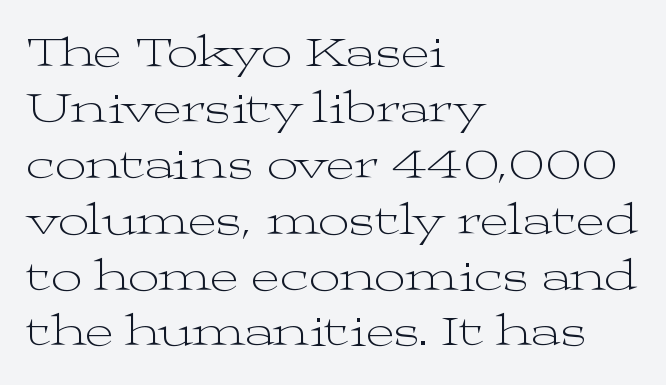
The image shows 44 px light, wide serif type, upright; set left-aligned, normal line spacing (1.27x), normal letter spacing, not underlined; medium stroke contrast and a medium x-height.
